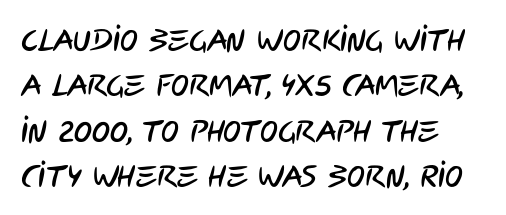
Q: Is the typeface a serif or a sans-serif typeface? A: Sans-serif.
Q: Is the text underlined? A: No.
Q: Is the spacing between letters normal or unusually wide? A: Normal.
Q: Is the spacing between lines tight, normal or loose? A: Normal.
Q: Width (condensed, normal, or wide)? A: Condensed.
Q: Stroke contrast? A: Low.
Q: x-height? A: Large.
Q: Monospaced? A: No.
